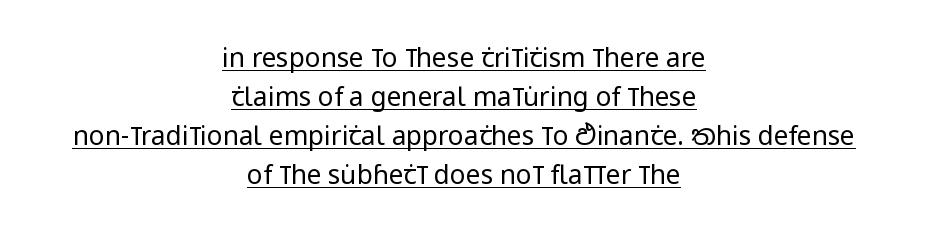
Q: Is the text bold? A: No.
Q: Is the text italic (slanted)? A: No, it is upright.
Q: Is the text underlined? A: Yes.
Q: How is the paragraph aligned? A: Centered.
Q: Is the spacing between letters normal or unusually wide? A: Normal.
Q: Is the spacing between lines tight, normal or loose? A: Normal.
